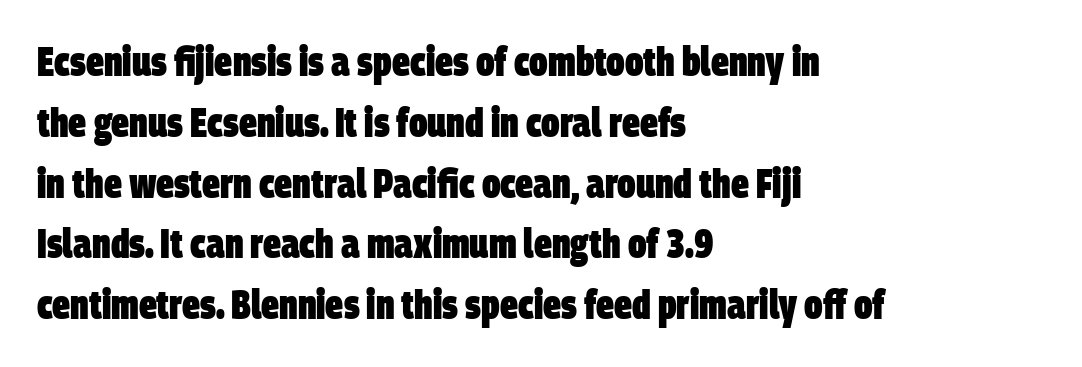
{"serif": "no", "bold": "yes", "weight": "heavy", "width": "condensed", "stroke_contrast": "low", "x_height": "large", "monospaced": "no", "underline": "no", "align": "left", "line_spacing": "normal", "line_spacing_ratio": 1.52, "letter_spacing": "normal", "letter_spacing_em": 0.0, "glyph_px": 40}
